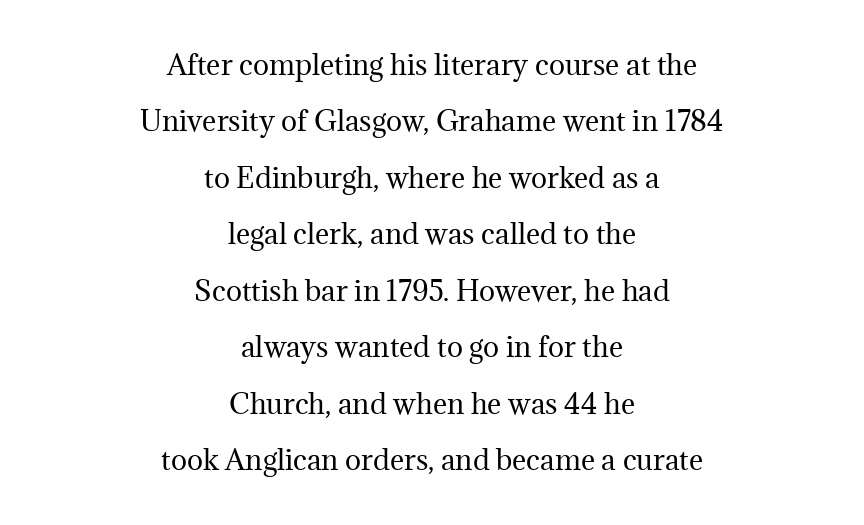
The image shows 27 px text type, upright; set centered, loose line spacing (2.09x), normal letter spacing, not underlined.
